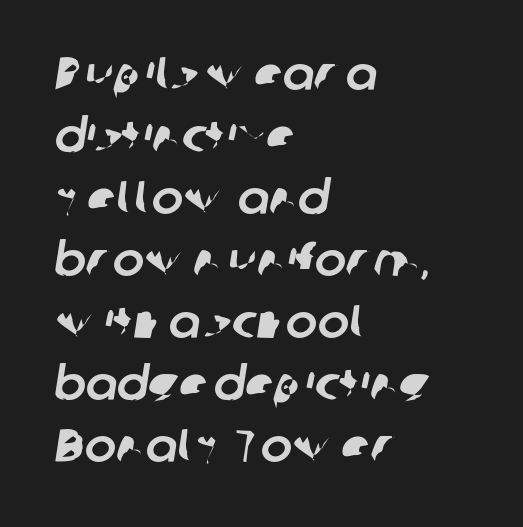
Q: Is the typeface a serif or a sans-serif typeface? A: Sans-serif.
Q: Is the text underlined? A: No.
Q: How is the paragraph aligned? A: Left-aligned.
Q: Is the spacing between letters normal or unusually wide? A: Normal.
Q: Is the spacing between lines tight, normal or loose? A: Normal.
Q: Width (condensed, normal, or wide)? A: Normal.
Q: Stroke contrast? A: Low.
Q: x-height? A: Medium.
Q: Monospaced? A: No.
